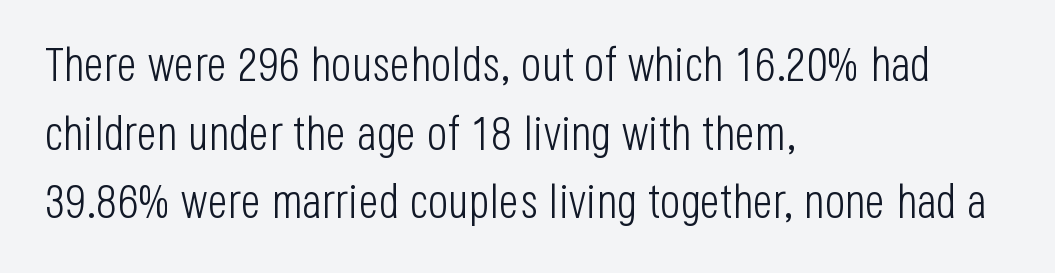
Anything drawn beneath the words? Only blank space. Horizontal alignment here is leftward, the default for most running prose. The tracking reads as untouched default to a designer's eye. This sample uses an upright cut, with every glyph sitting square on the baseline. A typesetter would call this proportional, since set widths differ per character. The characters are drawn with everyday or finer stroke widths.
